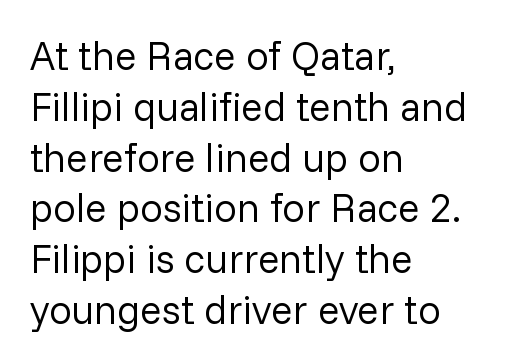
Q: Is the text bold? A: No.
Q: Is the text italic (slanted)? A: No, it is upright.
Q: Is the typeface a serif or a sans-serif typeface? A: Sans-serif.
Q: Is the text underlined? A: No.
Q: How is the paragraph aligned? A: Left-aligned.
Q: Is the spacing between letters normal or unusually wide? A: Normal.
Q: Is the spacing between lines tight, normal or loose? A: Normal.
Q: Width (condensed, normal, or wide)? A: Normal.
Q: Stroke contrast? A: Low.
Q: x-height? A: Medium.
Q: Monospaced? A: No.
